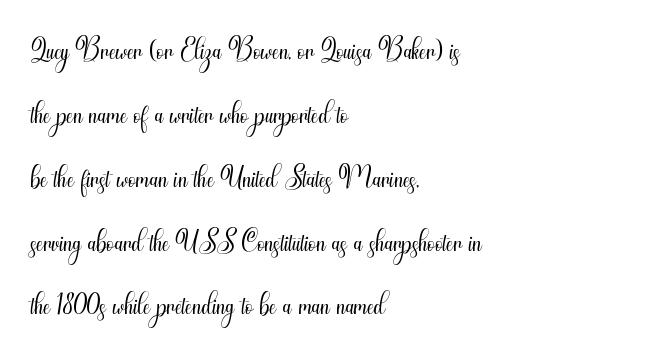
Q: Is the text bold? A: No.
Q: Is the text italic (slanted)? A: Yes.
Q: Is the typeface a serif or a sans-serif typeface? A: Sans-serif.
Q: Is the text underlined? A: No.
Q: How is the paragraph aligned? A: Left-aligned.
Q: Is the spacing between letters normal or unusually wide? A: Normal.
Q: Is the spacing between lines tight, normal or loose? A: Normal.
Q: Width (condensed, normal, or wide)? A: Condensed.
Q: Stroke contrast? A: Medium.
Q: x-height? A: Small.
Q: Monospaced? A: No.
